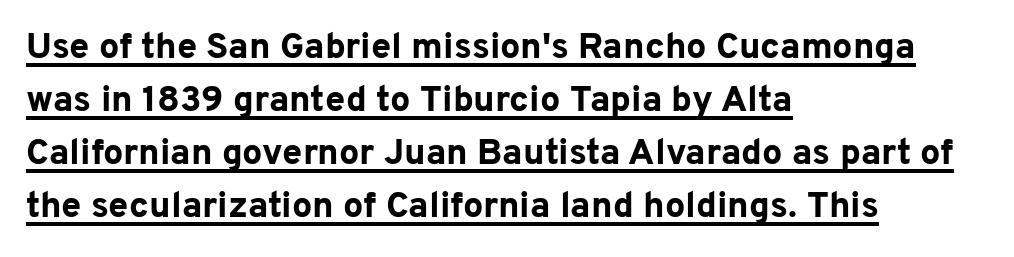
Q: Is the text bold? A: Yes.
Q: Is the text italic (slanted)? A: No, it is upright.
Q: Is the typeface a serif or a sans-serif typeface? A: Sans-serif.
Q: Is the text underlined? A: Yes.
Q: How is the paragraph aligned? A: Left-aligned.
Q: Is the spacing between letters normal or unusually wide? A: Normal.
Q: Is the spacing between lines tight, normal or loose? A: Normal.
Q: Width (condensed, normal, or wide)? A: Normal.
Q: Stroke contrast? A: Low.
Q: x-height? A: Medium.
Q: Monospaced? A: No.
